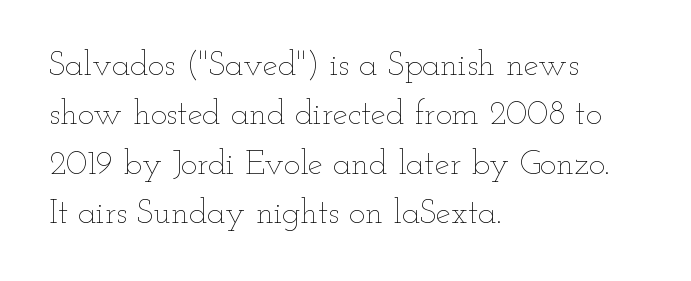
{"italic": "no", "bold": "no", "weight": "thin", "width": "wide", "stroke_contrast": "low", "x_height": "small", "monospaced": "no", "underline": "no", "align": "left", "line_spacing": "normal", "line_spacing_ratio": 1.45, "letter_spacing": "normal", "letter_spacing_em": 0.0, "glyph_px": 34}
